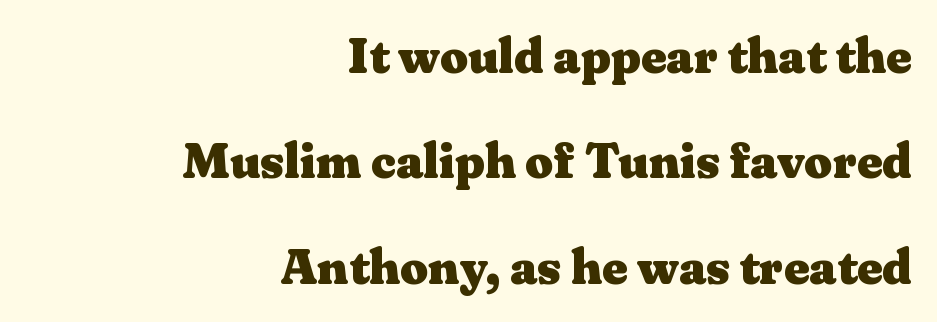
The image shows 49 px heavy, wide serif type, upright; set right-aligned, loose line spacing (2.15x), normal letter spacing, not underlined; medium stroke contrast and a medium x-height.
